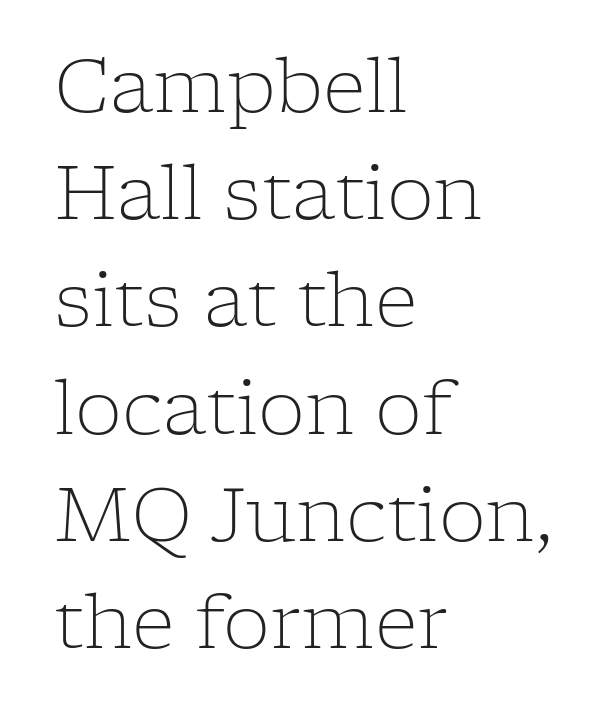
The image shows 75 px light serif type, upright; set left-aligned, normal line spacing (1.43x), normal letter spacing, not underlined; low stroke contrast and a medium x-height.
